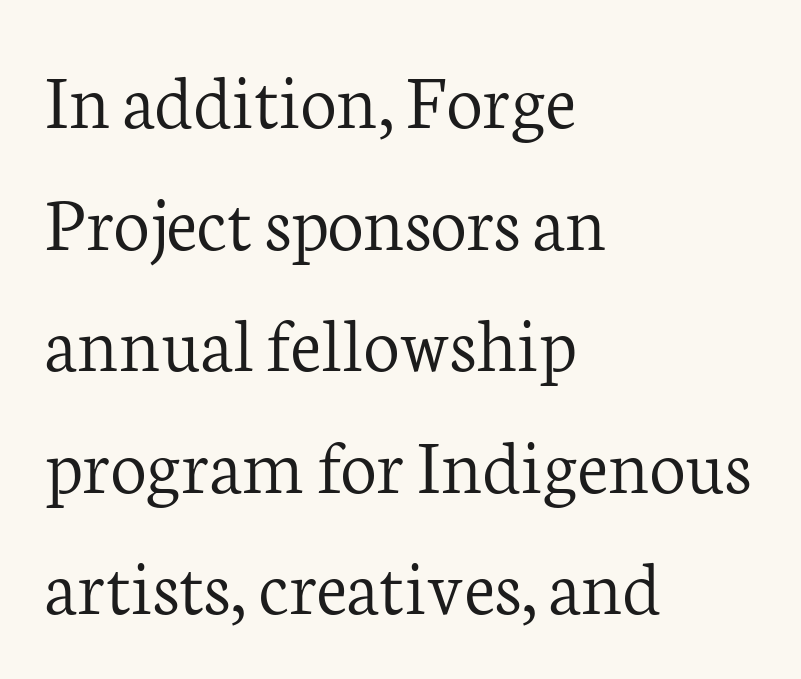
{"serif": "yes", "italic": "no", "bold": "no", "weight": "light", "width": "normal", "stroke_contrast": "low", "x_height": "medium", "monospaced": "no", "underline": "no", "align": "left", "line_spacing": "normal", "line_spacing_ratio": 1.52, "letter_spacing": "normal", "letter_spacing_em": 0.0, "glyph_px": 80}
